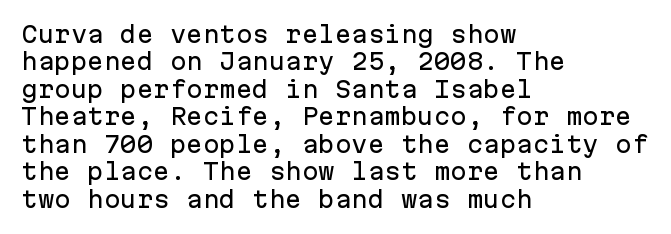
Letter spacing: default. Words float on clear page, feet unadorned. Every stem runs plumb, perpendicular to the baseline. Is there much room between lines? A standard amount, neither cramped nor airy. Reading down the block, your eye returns to a fixed left position each line.
